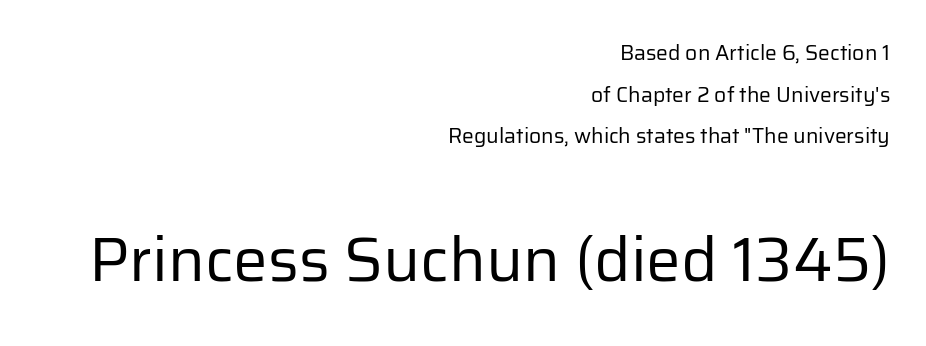
{"serif": "no", "italic": "no", "bold": "no", "weight": "regular", "width": "normal", "stroke_contrast": "low", "x_height": "medium", "monospaced": "no", "underline": "no", "align": "right", "line_spacing": "loose", "line_spacing_ratio": 1.98, "letter_spacing": "normal", "letter_spacing_em": 0.0, "larger_block": "second", "size_ratio": 2.95, "glyph_px": 62}
